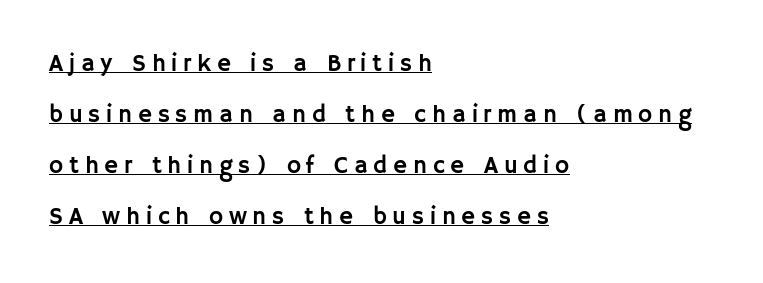
The image shows 24 px text type, upright; set left-aligned, loose line spacing (2.13x), unusually wide letter spacing (+0.24 em), underlined.
